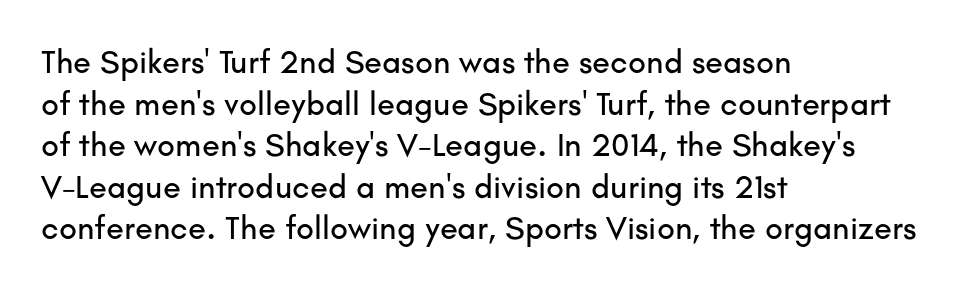
The image shows 33 px sans-serif type, upright; set left-aligned, normal line spacing (1.26x), normal letter spacing, not underlined; low stroke contrast and a small x-height.
